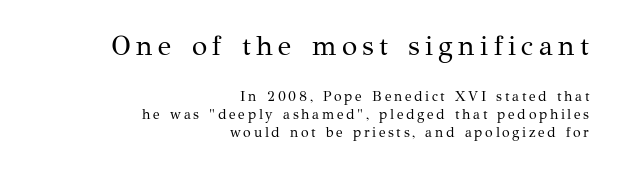
In terms of posture, this sample is upright. These lines are set flush right with a ragged left edge. Yep, those are serifs on the letters. The strokes carry an ordinary text weight at most.
